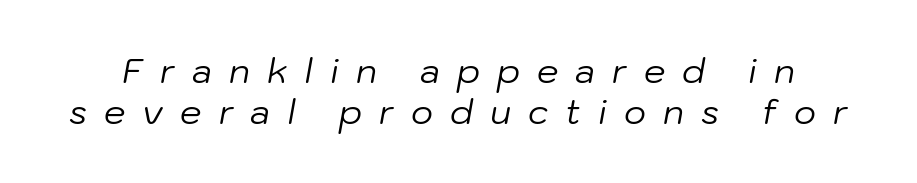
Q: Is the text bold? A: No.
Q: Is the text italic (slanted)? A: Yes, it leans right by about 10 degrees.
Q: Is the text underlined? A: No.
Q: Is the spacing between letters normal or unusually wide? A: Unusually wide.
Q: Width (condensed, normal, or wide)? A: Normal.
Q: Stroke contrast? A: Low.
Q: x-height? A: Medium.
Q: Monospaced? A: No.
